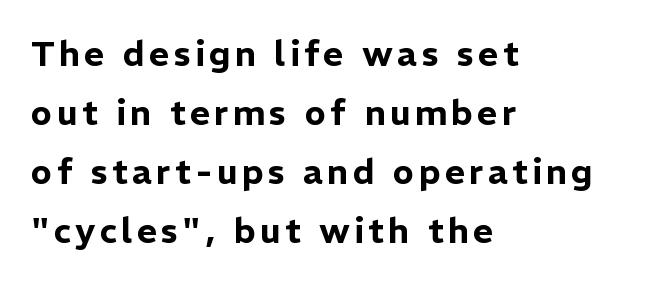
Q: Is the text italic (slanted)? A: No, it is upright.
Q: Is the typeface a serif or a sans-serif typeface? A: Sans-serif.
Q: Is the text underlined? A: No.
Q: How is the paragraph aligned? A: Left-aligned.
Q: Is the spacing between lines tight, normal or loose? A: Normal.
Q: Width (condensed, normal, or wide)? A: Normal.
Q: Stroke contrast? A: Low.
Q: x-height? A: Medium.
Q: Monospaced? A: No.
